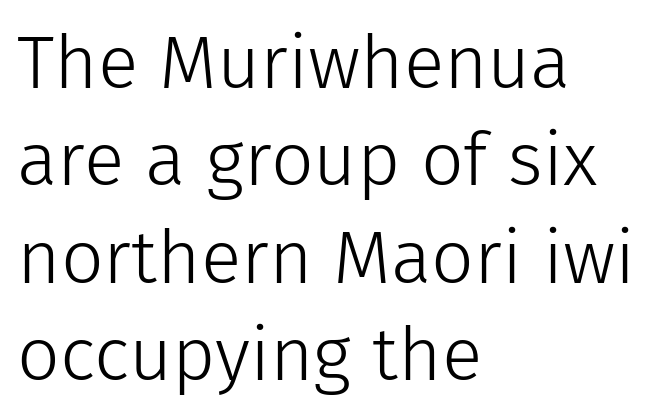
The image shows 75 px light sans-serif type, upright; set left-aligned, normal line spacing (1.3x), normal letter spacing, not underlined; low stroke contrast and a medium x-height.
